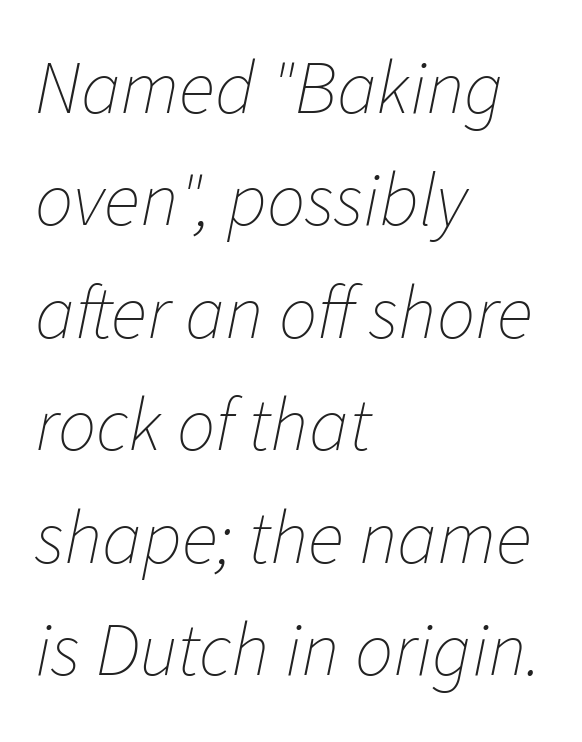
{"italic": "yes", "lean": "right", "slant_degrees": 11, "bold": "no", "weight": "thin", "width": "normal", "stroke_contrast": "low", "x_height": "medium", "monospaced": "no", "underline": "no", "align": "left", "line_spacing": "normal", "line_spacing_ratio": 1.48, "letter_spacing": "normal", "letter_spacing_em": 0.0, "glyph_px": 76}
